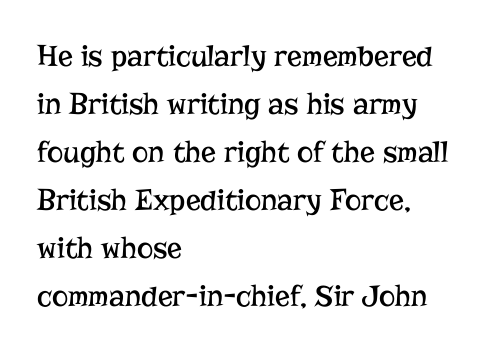
The image shows 31 px regular-weight serif type, upright; set left-aligned, normal line spacing (1.55x), normal letter spacing, not underlined; low stroke contrast and a medium x-height.
